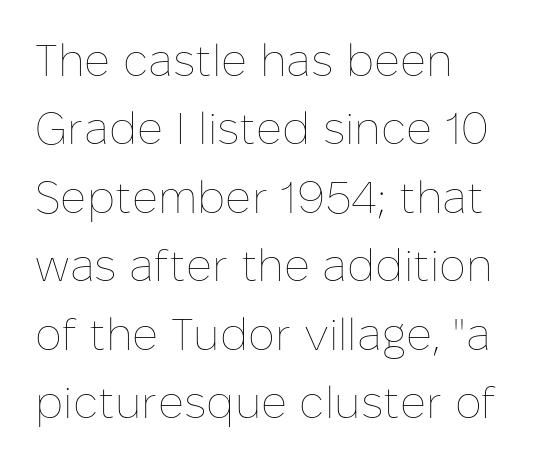
Where is the straight margin? On the left. The letters look calm and open, with moderate or lighter stems. If you drew a line through each stem, it would be perfectly vertical. Is this a fixed-width face? No — the glyphs have proportional, varying widths. Normally led — the rows are evenly, conventionally spaced. No word sits above an underline.
